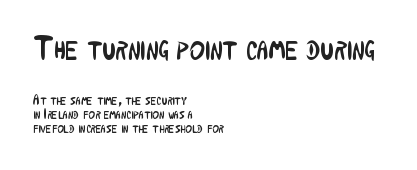
The image shows 33 px regular-weight, condensed sans-serif type, upright; set left-aligned, tight line spacing (1.01x), normal letter spacing, not underlined; the first (top) block is 2.36x larger; low stroke contrast and a medium x-height.
